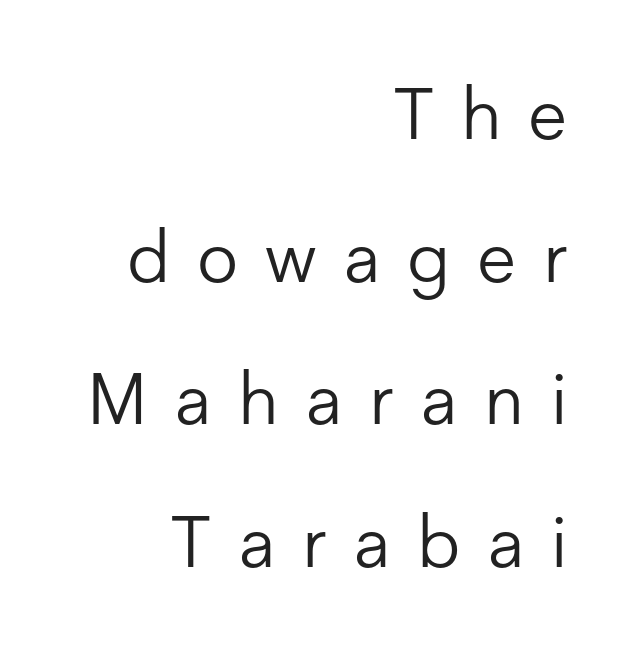
The image shows 72 px light sans-serif type, upright; set right-aligned, loose line spacing (1.98x), unusually wide letter spacing (+0.37 em), not underlined; low stroke contrast and a medium x-height.
